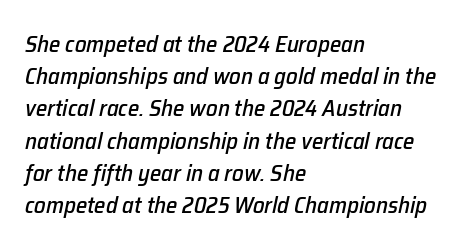
Horizontally, the lines are justified to the leading edge only. Letter spacing: default. The passage shown stacks its lines at a standard gap. Every character sits at an angle, as italics do.
